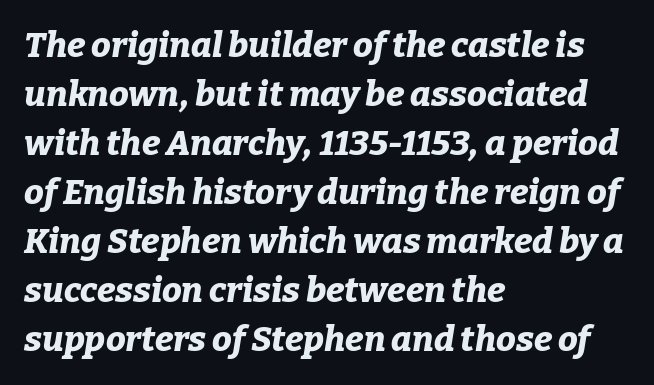
{"italic": "yes", "lean": "right", "slant_degrees": 9, "bold": "yes", "weight": "bold", "width": "normal", "stroke_contrast": "low", "x_height": "medium", "monospaced": "no", "underline": "no", "align": "left", "line_spacing": "normal", "line_spacing_ratio": 1.4, "letter_spacing": "normal", "letter_spacing_em": 0.0, "glyph_px": 35}
